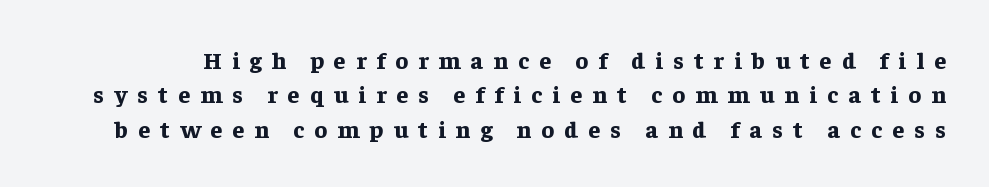
The image shows 24 px bold type, upright; set normal line spacing (1.43x), unusually wide letter spacing (+0.42 em), not underlined.
